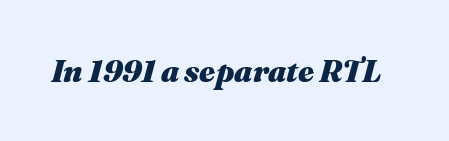
The image shows 31 px heavy type, italic (leaning right); set normal letter spacing, not underlined; medium stroke contrast and a medium x-height.
